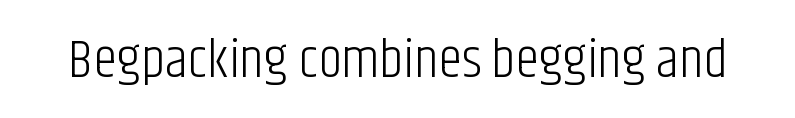
The image shows 54 px light, condensed sans-serif type, upright; set normal letter spacing, not underlined; low stroke contrast and a large x-height.
